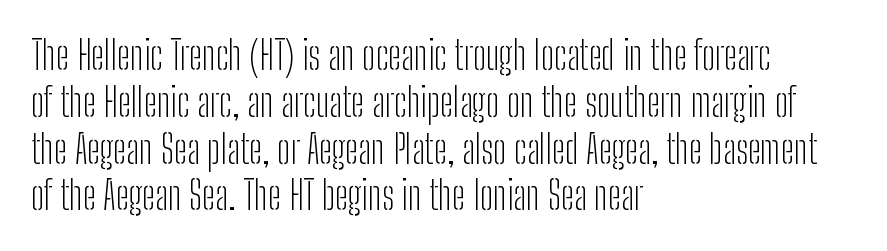
Q: Is the text bold? A: No.
Q: Is the text italic (slanted)? A: No, it is upright.
Q: Is the typeface a serif or a sans-serif typeface? A: Sans-serif.
Q: Is the text underlined? A: No.
Q: How is the paragraph aligned? A: Left-aligned.
Q: Is the spacing between letters normal or unusually wide? A: Normal.
Q: Width (condensed, normal, or wide)? A: Condensed.
Q: Stroke contrast? A: Low.
Q: x-height? A: Medium.
Q: Monospaced? A: No.
